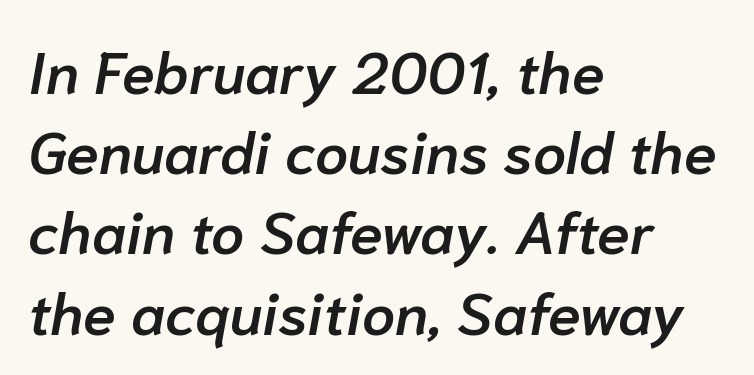
If you drew a line through each stem, it would be angled. Short note: letters normally spaced. The text block is weighted toward the left margin, trailing off unevenly rightward. A typesetter would call this proportional, since set widths differ per character.
